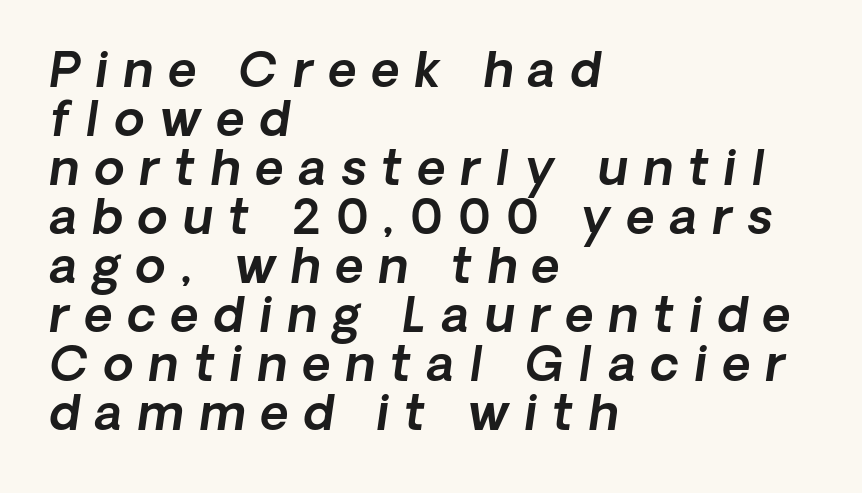
Q: Is the typeface a serif or a sans-serif typeface? A: Sans-serif.
Q: Is the text underlined? A: No.
Q: How is the paragraph aligned? A: Left-aligned.
Q: Is the spacing between letters normal or unusually wide? A: Unusually wide.
Q: Is the spacing between lines tight, normal or loose? A: Tight.
Q: Width (condensed, normal, or wide)? A: Normal.
Q: x-height? A: Medium.
Q: Monospaced? A: No.
